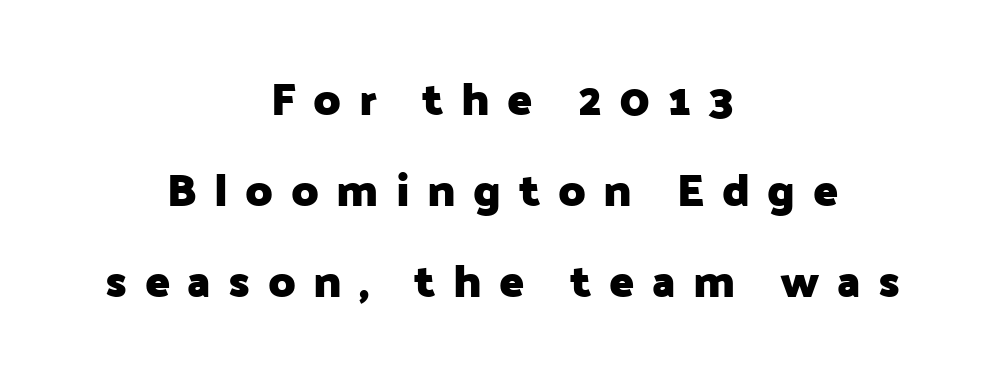
The image shows 46 px heavy sans-serif type, upright; set centered, loose line spacing (1.98x), unusually wide letter spacing (+0.38 em), not underlined; low stroke contrast and a medium x-height.
